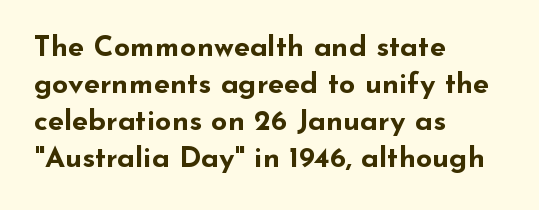
{"serif": "no", "italic": "no", "bold": "yes", "weight": "bold", "width": "wide", "stroke_contrast": "low", "x_height": "small", "monospaced": "no", "underline": "no", "align": "left", "line_spacing": "normal", "line_spacing_ratio": 1.28, "letter_spacing": "normal", "letter_spacing_em": 0.0, "glyph_px": 29}
